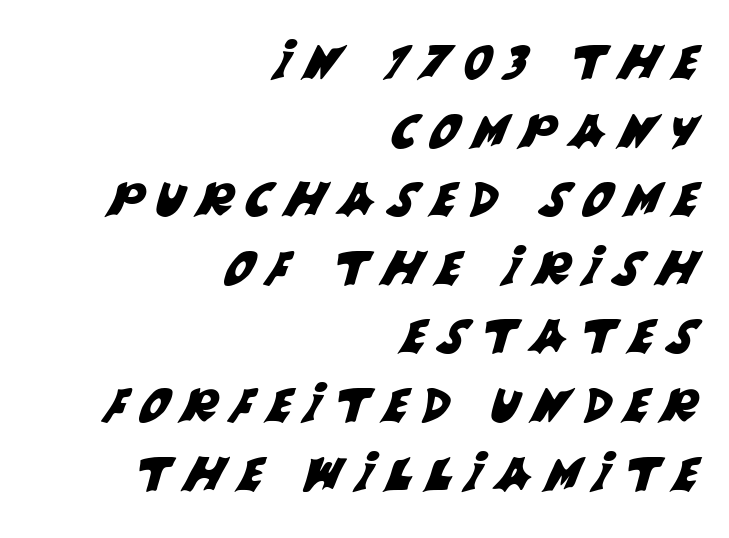
Q: Is the typeface a serif or a sans-serif typeface? A: Sans-serif.
Q: Is the text underlined? A: No.
Q: How is the paragraph aligned? A: Right-aligned.
Q: Is the spacing between letters normal or unusually wide? A: Unusually wide.
Q: Is the spacing between lines tight, normal or loose? A: Normal.
Q: Width (condensed, normal, or wide)? A: Normal.
Q: Stroke contrast? A: Medium.
Q: x-height? A: Large.
Q: Monospaced? A: No.
